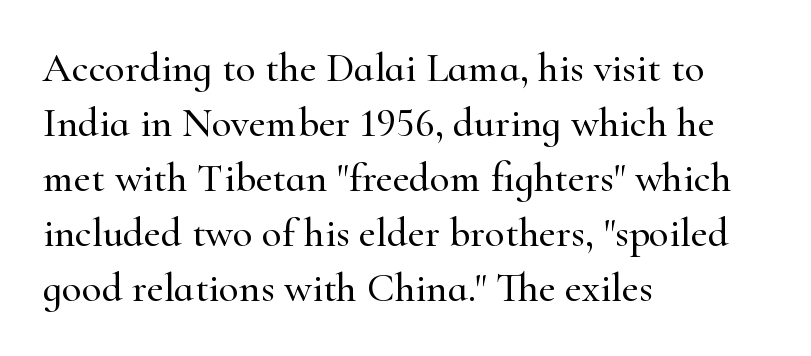
These lines are set flush left with a ragged right edge. Looks like regular typesetting: each glyph gets only the width it needs. Here the glyphs are tracked normally, forming tight word shapes. Leading matches the norm, producing a regular column.
